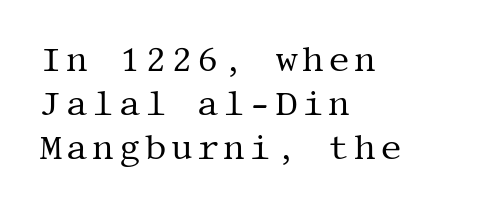
{"serif": "yes", "italic": "no", "bold": "no", "weight": "regular", "width": "normal", "stroke_contrast": "medium", "x_height": "large", "underline": "no", "align": "left", "line_spacing": "normal", "line_spacing_ratio": 1.29, "glyph_px": 34}
